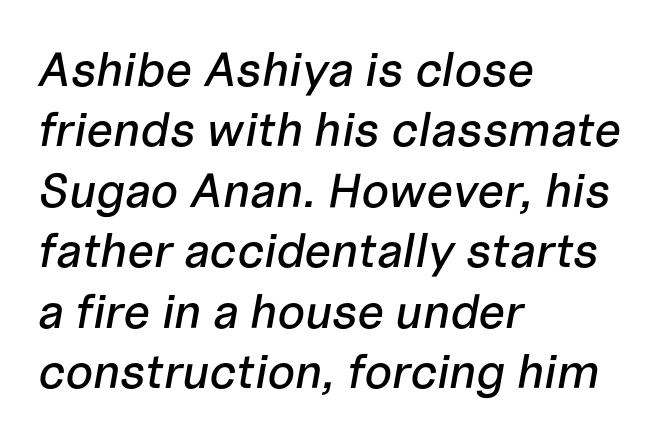
The image shows 48 px text type, italic (leaning right); set left-aligned, normal line spacing (1.26x), normal letter spacing, not underlined; low stroke contrast and a medium x-height.
